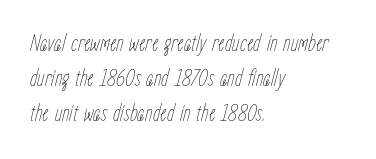
Q: Is the text bold? A: No.
Q: Is the text italic (slanted)? A: Yes, it leans right by about 15 degrees.
Q: Is the text underlined? A: No.
Q: How is the paragraph aligned? A: Left-aligned.
Q: Is the spacing between letters normal or unusually wide? A: Normal.
Q: Is the spacing between lines tight, normal or loose? A: Normal.
